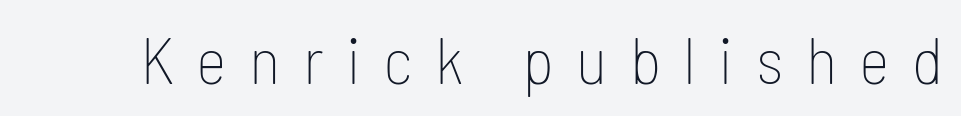
Q: Is the text bold? A: No.
Q: Is the text italic (slanted)? A: No, it is upright.
Q: Is the typeface a serif or a sans-serif typeface? A: Sans-serif.
Q: Is the text underlined? A: No.
Q: Is the spacing between letters normal or unusually wide? A: Unusually wide.
Q: Width (condensed, normal, or wide)? A: Condensed.
Q: Stroke contrast? A: Low.
Q: x-height? A: Medium.
Q: Monospaced? A: No.
